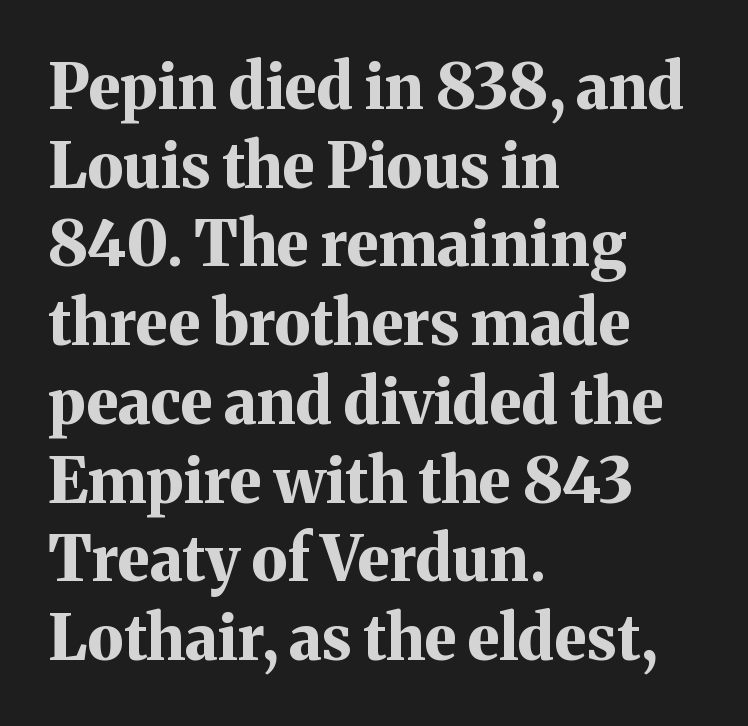
Q: Is the text bold? A: Yes.
Q: Is the text italic (slanted)? A: No, it is upright.
Q: Is the typeface a serif or a sans-serif typeface? A: Serif.
Q: Is the text underlined? A: No.
Q: How is the paragraph aligned? A: Left-aligned.
Q: Is the spacing between letters normal or unusually wide? A: Normal.
Q: Is the spacing between lines tight, normal or loose? A: Normal.
Q: Width (condensed, normal, or wide)? A: Normal.
Q: Stroke contrast? A: Medium.
Q: x-height? A: Medium.
Q: Monospaced? A: No.
